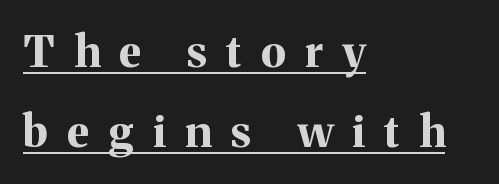
Honestly, the letter spacing is so wide it's the main thing you notice. The characters display serif detailing at their extremities. Set as a true bold cut, around the 700 mark. Notice how the stems are strictly vertical — no italics here. Proportional: the letters do not fall into vertical columns. The ragged edge is on the right, which tells us the setting is flush left.
